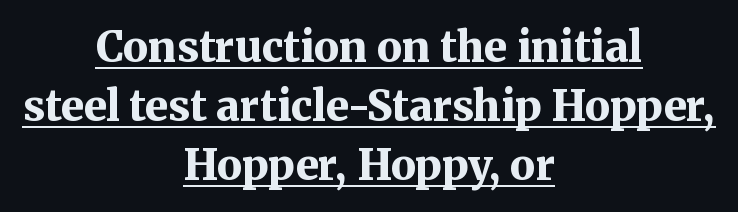
{"serif": "yes", "italic": "no", "bold": "yes", "weight": "bold", "width": "normal", "stroke_contrast": "medium", "x_height": "medium", "monospaced": "no", "underline": "yes", "align": "center", "line_spacing": "normal", "line_spacing_ratio": 1.4, "letter_spacing": "normal", "letter_spacing_em": 0.0, "glyph_px": 42}
